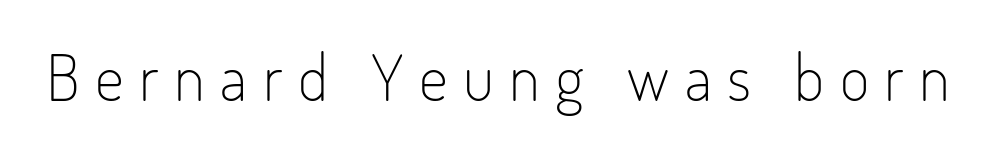
Words float on clear page, feet unadorned. Ascenders rise straight up at ninety degrees. The face used here is rendered with a markedly widened letterfit. The text was rendered using a sans face with plain stroke endings. A typesetter would call this proportional, since set widths differ per character. Is this a heavy cut? Hardly; it is regular or lighter.
